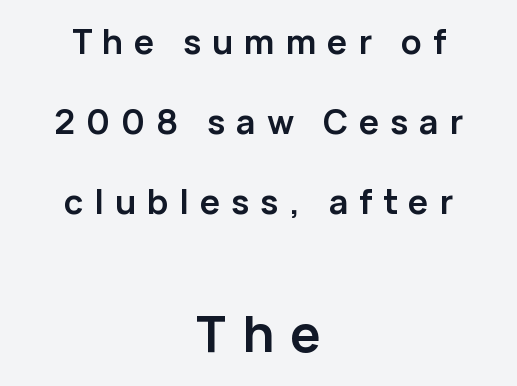
The image shows 51 px semibold sans-serif type, upright; set centered, loose line spacing (2.35x), unusually wide letter spacing (+0.32 em), not underlined; the second (bottom) block is 1.5x larger; low stroke contrast and a medium x-height.
